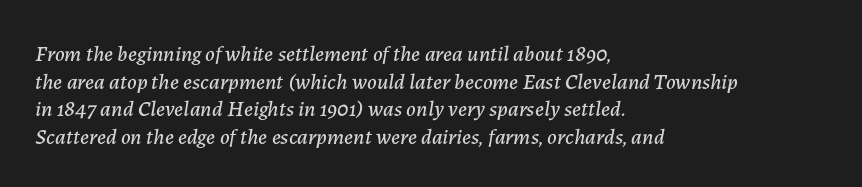
Q: Is the text italic (slanted)? A: Yes, it leans right by about 7 degrees.
Q: Is the text underlined? A: No.
Q: How is the paragraph aligned? A: Left-aligned.
Q: Is the spacing between letters normal or unusually wide? A: Normal.
Q: Is the spacing between lines tight, normal or loose? A: Normal.
